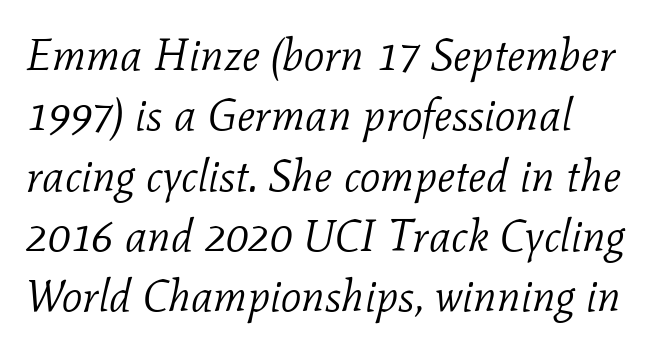
Q: Is the text bold? A: No.
Q: Is the text italic (slanted)? A: Yes, it leans right by about 11 degrees.
Q: Is the typeface a serif or a sans-serif typeface? A: Serif.
Q: Is the text underlined? A: No.
Q: How is the paragraph aligned? A: Left-aligned.
Q: Is the spacing between letters normal or unusually wide? A: Normal.
Q: Is the spacing between lines tight, normal or loose? A: Normal.
Q: Width (condensed, normal, or wide)? A: Normal.
Q: Stroke contrast? A: Low.
Q: x-height? A: Medium.
Q: Monospaced? A: No.
